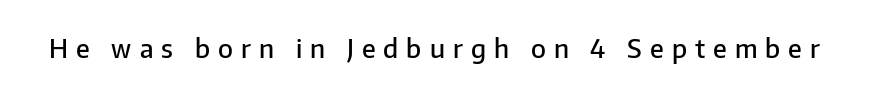
Q: Is the text bold? A: Semi-bold.
Q: Is the text italic (slanted)? A: No, it is upright.
Q: Is the text underlined? A: No.
Q: Is the spacing between letters normal or unusually wide? A: Unusually wide.
